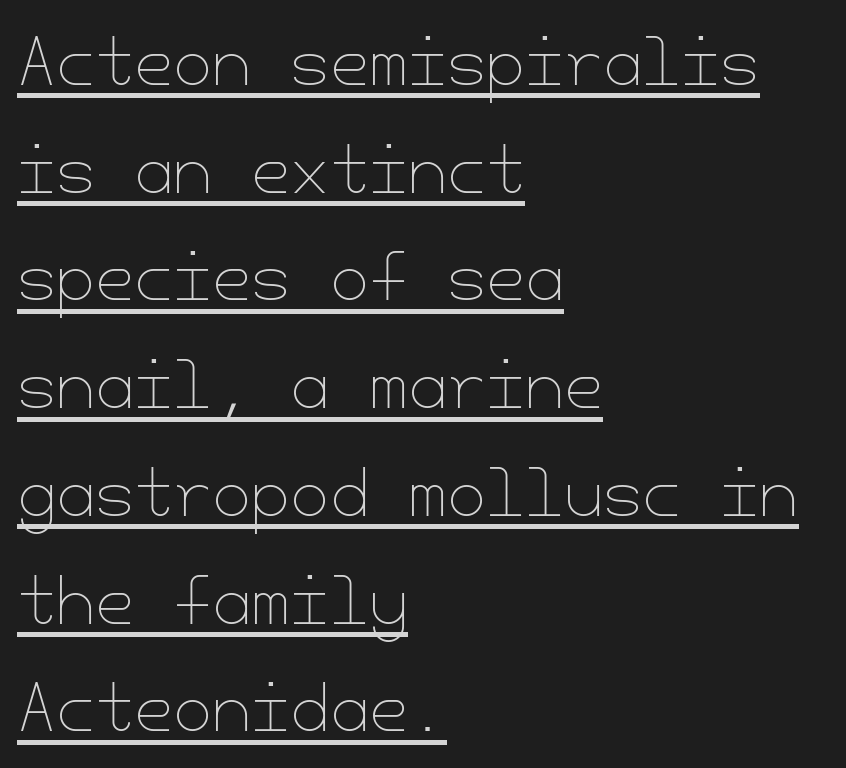
Tracking here is standard; glyphs follow each other at the usual distance. Counters stay open thanks to moderate or lighter strokes. If you drew a ruler down the left edge, every line would touch it. This is the regular roman posture of the typeface. A baseline rule has been typeset under these characters.
